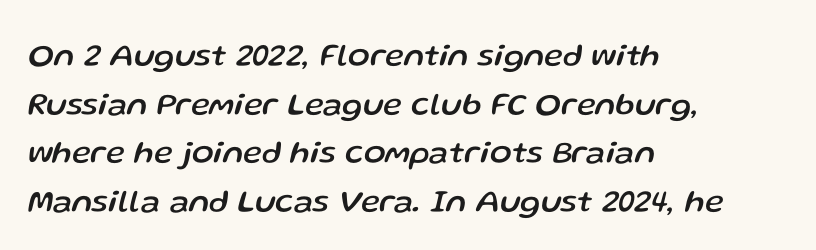
Q: Is the text italic (slanted)? A: Yes, it leans right by about 13 degrees.
Q: Is the text underlined? A: No.
Q: How is the paragraph aligned? A: Left-aligned.
Q: Is the spacing between letters normal or unusually wide? A: Normal.
Q: Is the spacing between lines tight, normal or loose? A: Normal.
Q: Width (condensed, normal, or wide)? A: Normal.
Q: Stroke contrast? A: Low.
Q: x-height? A: Medium.
Q: Monospaced? A: No.
